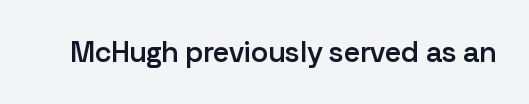
Q: Is the text bold? A: Semi-bold.
Q: Is the text italic (slanted)? A: No, it is upright.
Q: Is the typeface a serif or a sans-serif typeface? A: Sans-serif.
Q: Is the text underlined? A: No.
Q: Is the spacing between letters normal or unusually wide? A: Normal.
Q: Width (condensed, normal, or wide)? A: Normal.
Q: Stroke contrast? A: Low.
Q: x-height? A: Medium.
Q: Monospaced? A: No.
